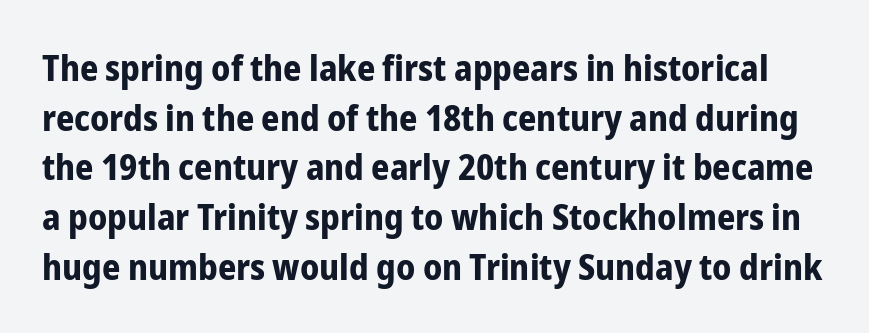
{"serif": "no", "italic": "no", "bold": "yes", "weight": "bold", "width": "condensed", "stroke_contrast": "low", "x_height": "medium", "monospaced": "no", "underline": "no", "line_spacing": "normal", "line_spacing_ratio": 1.38, "letter_spacing": "normal", "letter_spacing_em": 0.0, "glyph_px": 36}
